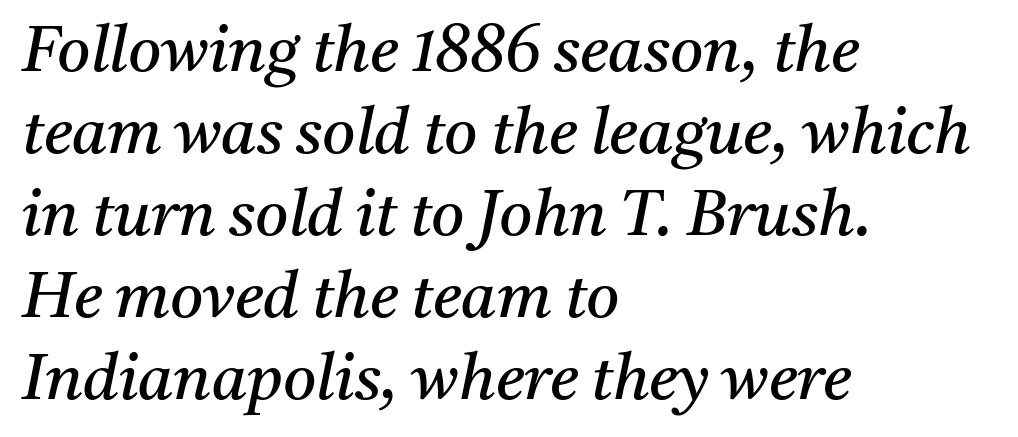
{"serif": "yes", "italic": "yes", "lean": "right", "slant_degrees": 11, "bold": "no", "weight": "regular", "width": "normal", "stroke_contrast": "medium", "x_height": "medium", "monospaced": "no", "underline": "no", "align": "left", "line_spacing": "normal", "line_spacing_ratio": 1.28, "letter_spacing": "normal", "letter_spacing_em": 0.0, "glyph_px": 64}
